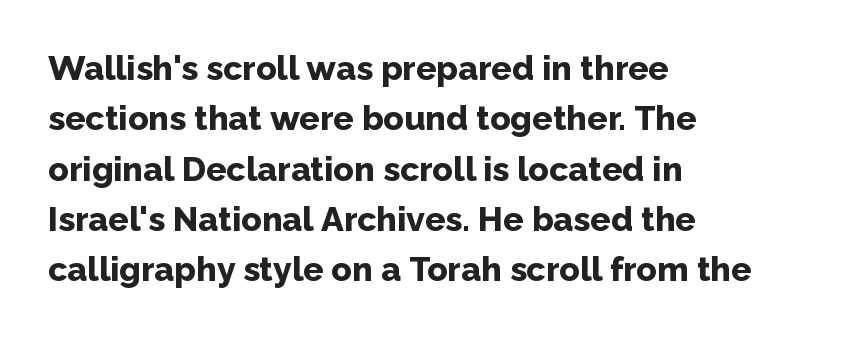
Q: Is the text bold? A: Yes.
Q: Is the text italic (slanted)? A: No, it is upright.
Q: Is the typeface a serif or a sans-serif typeface? A: Sans-serif.
Q: Is the text underlined? A: No.
Q: How is the paragraph aligned? A: Left-aligned.
Q: Is the spacing between letters normal or unusually wide? A: Normal.
Q: Is the spacing between lines tight, normal or loose? A: Normal.
Q: Width (condensed, normal, or wide)? A: Normal.
Q: Stroke contrast? A: Low.
Q: x-height? A: Medium.
Q: Monospaced? A: No.
